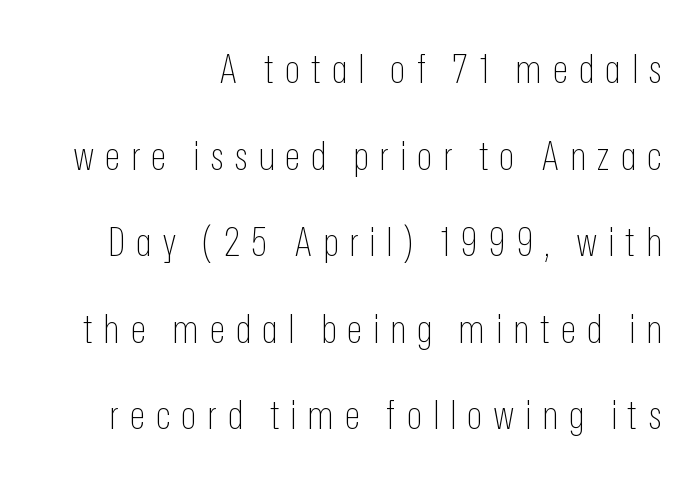
These lines are composed in type without serifs. A quiet, ordinary-to-light weight characterises the typeface. Loosely led — the rows are spread out. Has an underline been added? It has not. The paragraph has a hard right edge and a soft left edge.
